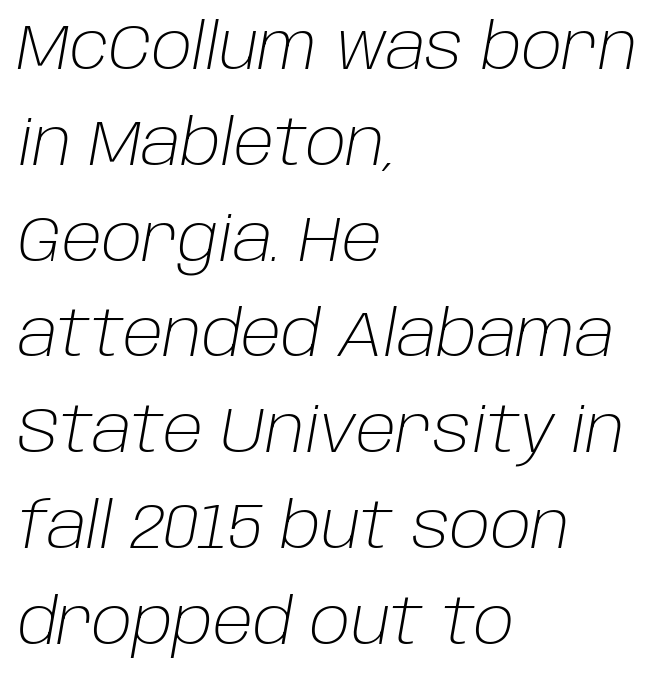
Letters rest on an invisible, unmarked baseline. Students, note that the glyphs here touch the page at normal intervals. Counters stay open thanks to moderate or lighter strokes. The block of text has a typical density, with ordinary space between rows. Note the varied advance widths — an 'i' is clearly narrower than an 'm'. This sample is left-justified, so line endings fall wherever the words run out.
